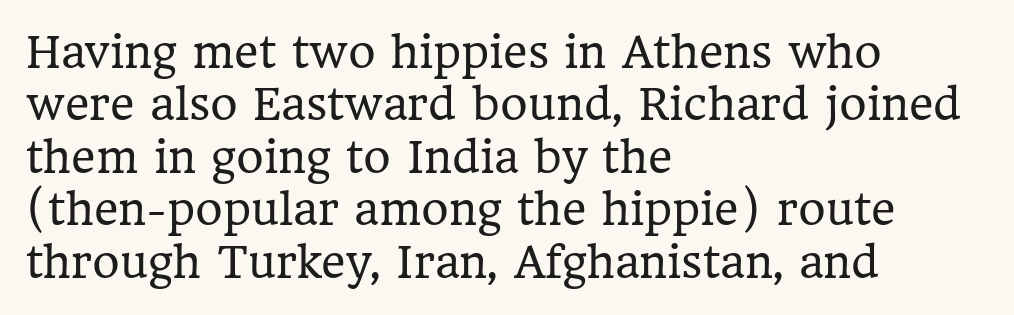
{"serif": "yes", "italic": "no", "bold": "no", "weight": "regular", "width": "normal", "stroke_contrast": "low", "x_height": "medium", "monospaced": "no", "underline": "no", "align": "left", "line_spacing": "normal", "line_spacing_ratio": 1.25, "letter_spacing": "normal", "letter_spacing_em": 0.0, "glyph_px": 42}
